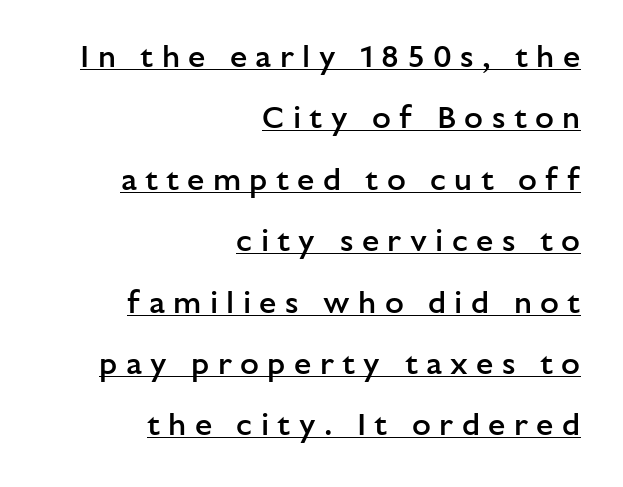
The characters display no serif detailing; their extremities are plain. The passage shown is underscored from start to finish. Caption: multi-line text, flush right, ragged left. The lettering holds an erect, upright posture throughout.
